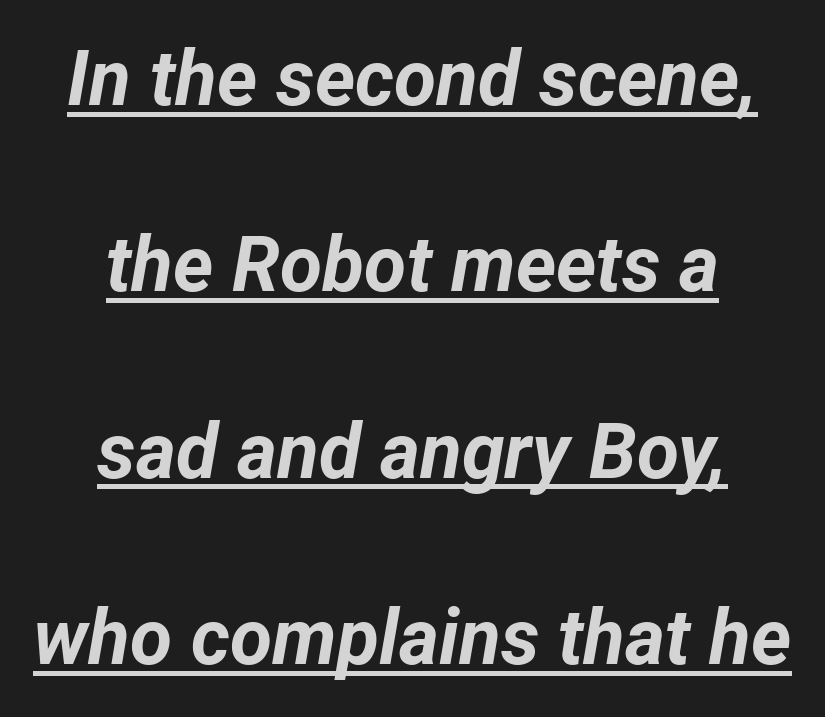
The image shows 77 px bold type, italic (leaning right); set centered, loose line spacing (2.42x), normal letter spacing, underlined; low stroke contrast and a medium x-height.
